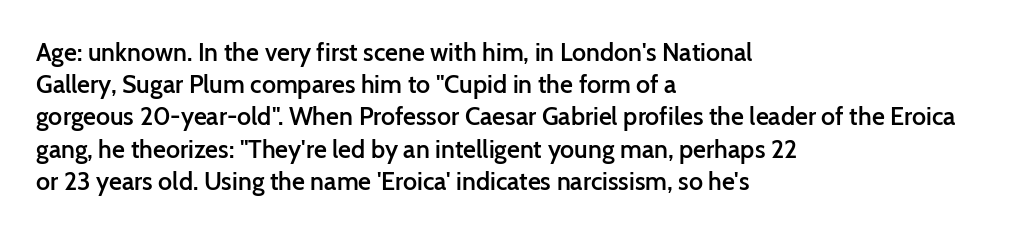
The image shows 25 px text type, upright; set left-aligned, normal line spacing (1.29x), normal letter spacing, not underlined.
